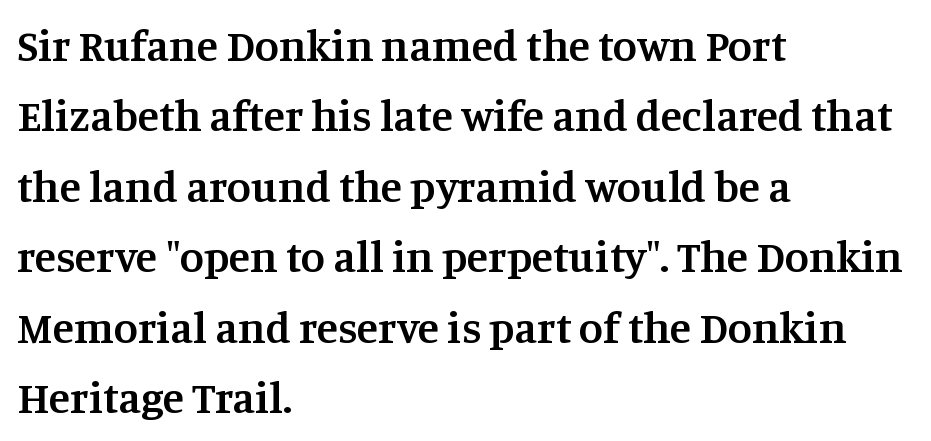
{"serif": "yes", "italic": "no", "bold": "semi", "weight": "semibold", "width": "normal", "stroke_contrast": "medium", "x_height": "large", "monospaced": "no", "underline": "no", "align": "left", "line_spacing": "normal", "line_spacing_ratio": 1.6, "letter_spacing": "normal", "letter_spacing_em": 0.0, "glyph_px": 44}
